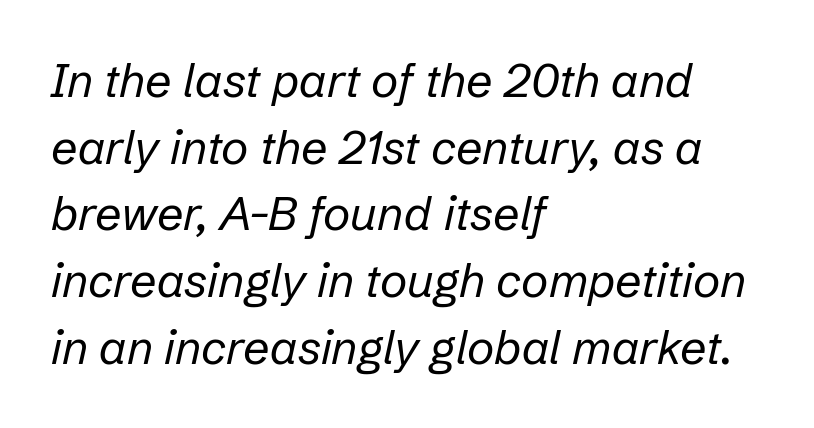
Q: Is the text bold? A: No.
Q: Is the text italic (slanted)? A: Yes, it leans right by about 12 degrees.
Q: Is the text underlined? A: No.
Q: How is the paragraph aligned? A: Left-aligned.
Q: Is the spacing between letters normal or unusually wide? A: Normal.
Q: Is the spacing between lines tight, normal or loose? A: Normal.
Q: Width (condensed, normal, or wide)? A: Normal.
Q: Stroke contrast? A: Low.
Q: x-height? A: Medium.
Q: Monospaced? A: No.
